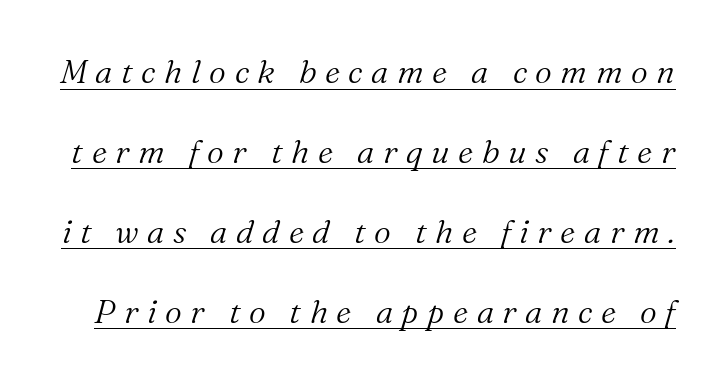
The letters look calm and open, with moderate or lighter stems. Examine the stroke ends and you'll spot serifs. Italic? Definitely — the glyphs are oblique. Students, observe: this is what heavily led, spacious text looks like.
